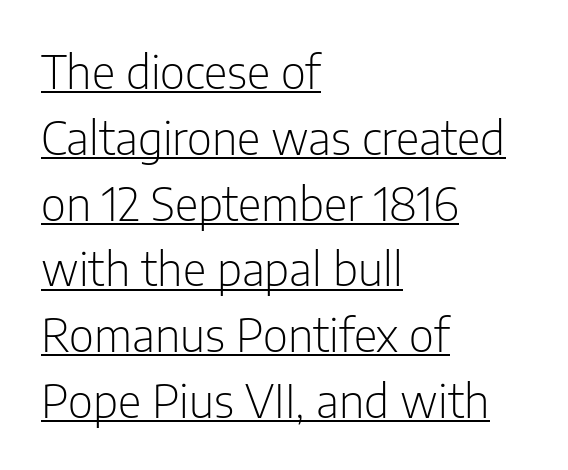
{"serif": "no", "italic": "no", "bold": "no", "weight": "light", "width": "condensed", "stroke_contrast": "low", "x_height": "medium", "monospaced": "no", "underline": "yes", "align": "left", "line_spacing": "normal", "line_spacing_ratio": 1.43, "letter_spacing": "normal", "letter_spacing_em": 0.0, "glyph_px": 46}
